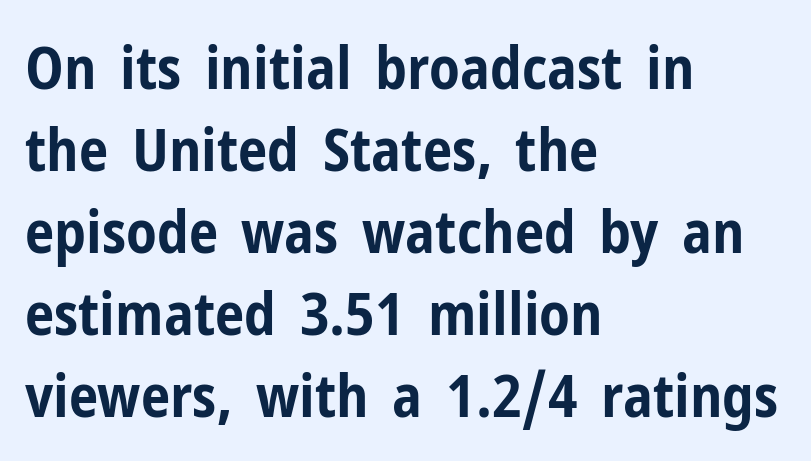
Q: Is the text bold? A: Yes.
Q: Is the text italic (slanted)? A: No, it is upright.
Q: Is the typeface a serif or a sans-serif typeface? A: Sans-serif.
Q: Is the text underlined? A: No.
Q: How is the paragraph aligned? A: Left-aligned.
Q: Is the spacing between letters normal or unusually wide? A: Normal.
Q: Is the spacing between lines tight, normal or loose? A: Normal.
Q: Width (condensed, normal, or wide)? A: Condensed.
Q: Stroke contrast? A: Low.
Q: x-height? A: Medium.
Q: Monospaced? A: No.
